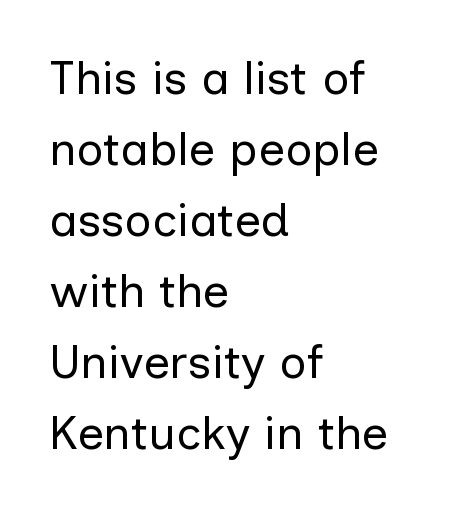
Words appear dense and cohesive because spacing is normal. Does the copy run flush right? No — it runs flush left. You can tell it's not italic because the verticals are truly vertical. These lines are rendered in a variable-pitch font. Observe the absence of serifs on each vertical stroke in this sample.
